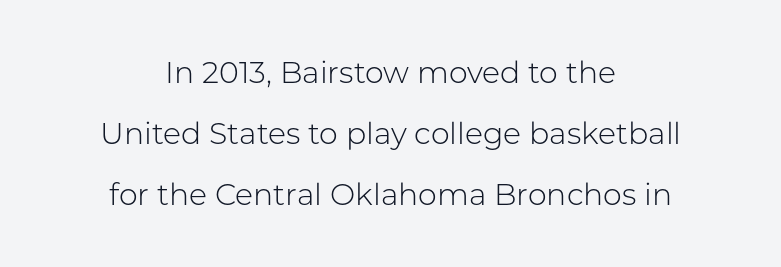
Standard letterfit; no display-style spreading of the glyphs. The letterforms sit at book weight or below. These lines are rendered in a variable-pitch font. Notice the wide empty band between every row — that's loose leading. What kind of face is this? One without serifs — a sans. The text block is weighted toward neither margin, spreading evenly from the middle.
